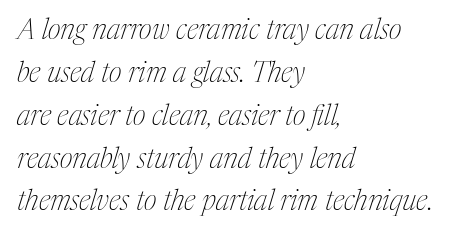
The image shows 28 px thin, condensed serif type, italic (leaning right); set left-aligned, normal line spacing (1.53x), normal letter spacing, not underlined; medium stroke contrast and a medium x-height.
